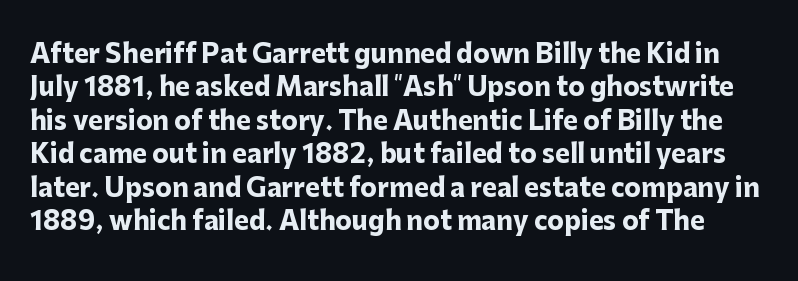
The image shows 25 px bold type, upright; set normal line spacing (1.34x), normal letter spacing, not underlined.
